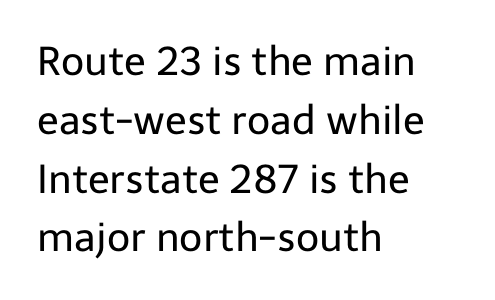
{"serif": "no", "italic": "no", "bold": "no", "weight": "regular", "width": "normal", "stroke_contrast": "low", "x_height": "medium", "monospaced": "no", "underline": "no", "align": "left", "line_spacing": "normal", "line_spacing_ratio": 1.47, "letter_spacing": "normal", "letter_spacing_em": 0.0, "glyph_px": 40}
